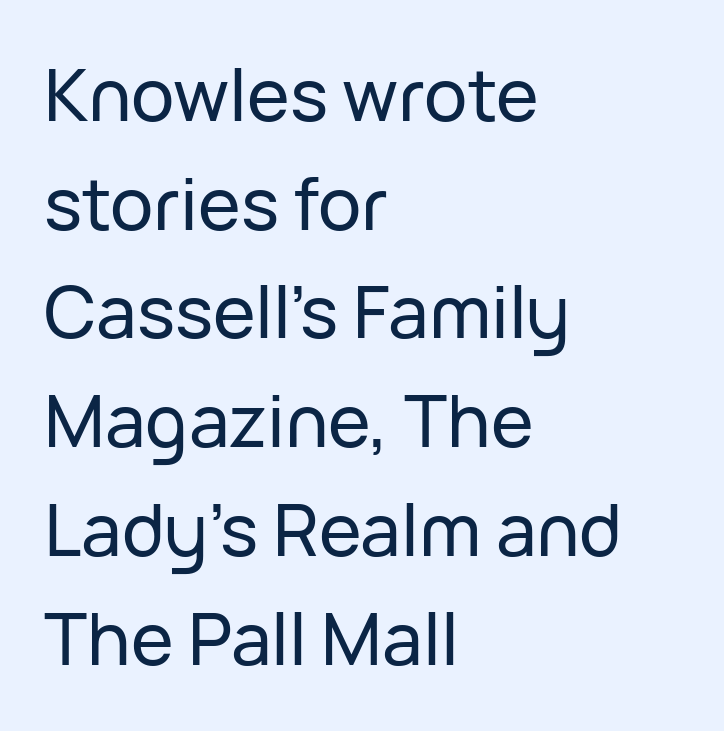
The image shows 72 px sans-serif type, upright; set left-aligned, normal line spacing (1.51x), normal letter spacing, not underlined; low stroke contrast and a medium x-height.
